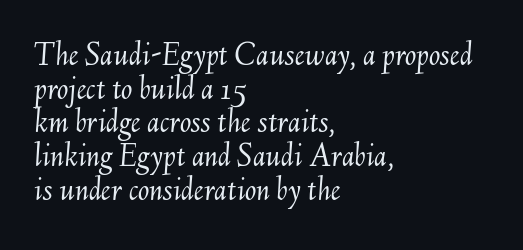
Each line starts at the same left margin while the right side varies. Is the stroke heavy? The answer is a plain regular-or-lighter. The face used here is proportionally spaced, like ordinary book or web type. You can tell it's italic because the verticals aren't actually vertical.
